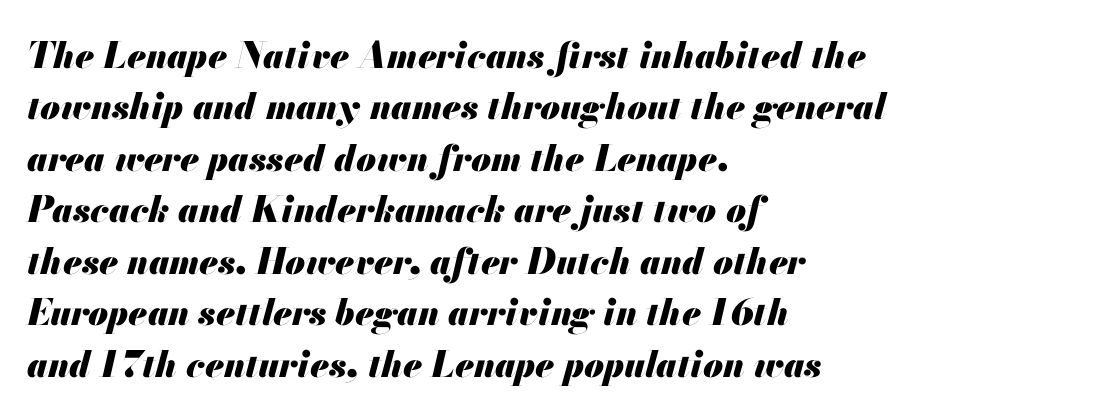
The image shows 36 px heavy type, italic (leaning right); set left-aligned, normal line spacing (1.43x), normal letter spacing, not underlined; medium stroke contrast and a small x-height.
